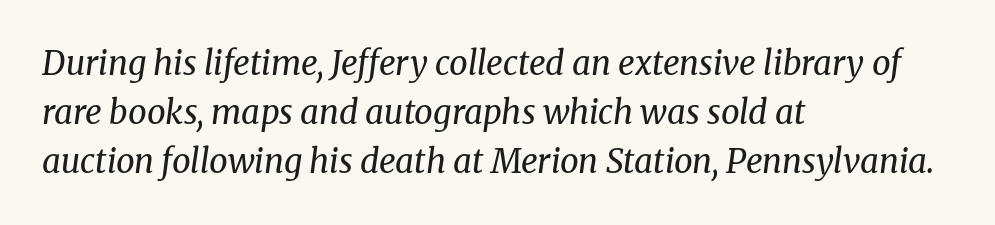
Typeset ragged right — the left edge is the straight one. Looks like regular typesetting: each glyph gets only the width it needs. Horizontal bands of white between lines are of average thickness. The whole block is typeset with a tilt. Check under the words: just untouched page.
